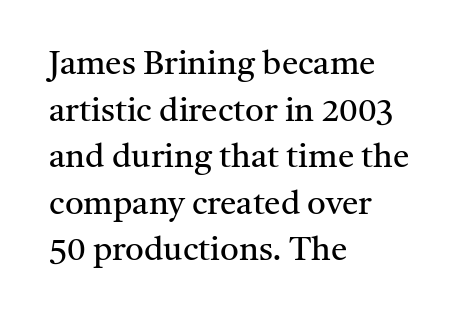
Teacher's note: observe the even left margin — that is flush-left alignment. This sample keeps an unexceptional amount of space between lines. Classification — serif. Character widths vary here, with narrow letters taking less room than wide ones.
